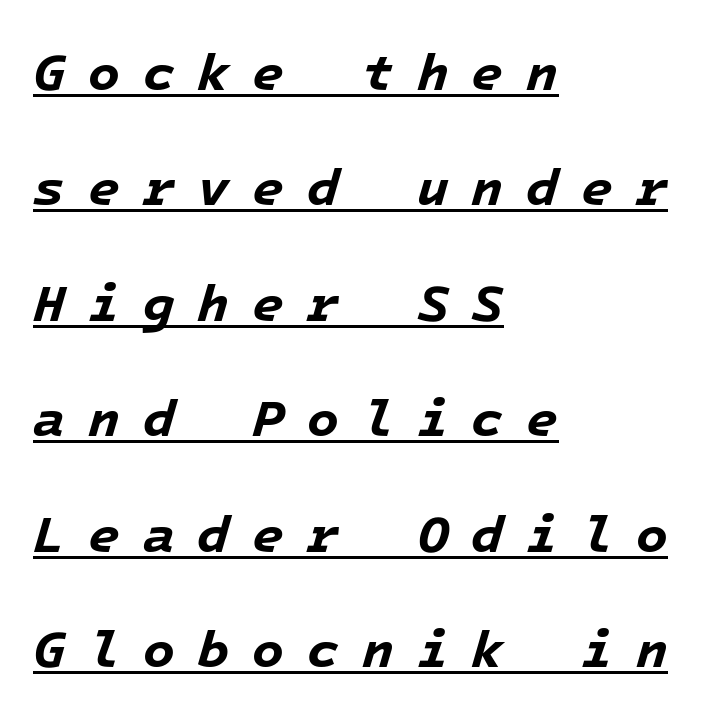
The face used here is monospaced, like something from a code editor. Emphasis-style slanted type is in use. The face used here is rendered with a markedly widened letterfit. Airy leading. A baseline rule has been typeset under these characters. Stroke thickness is high; the sample reads as a true bold.
